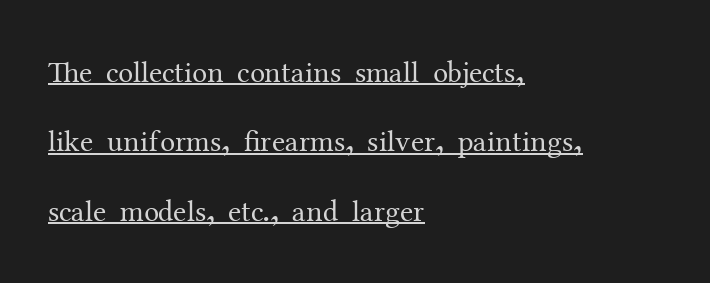
{"serif": "yes", "italic": "no", "bold": "no", "weight": "regular", "width": "normal", "stroke_contrast": "medium", "x_height": "medium", "monospaced": "no", "underline": "yes", "align": "left", "line_spacing": "loose", "line_spacing_ratio": 2.31, "letter_spacing": "normal", "letter_spacing_em": 0.0, "glyph_px": 30}
